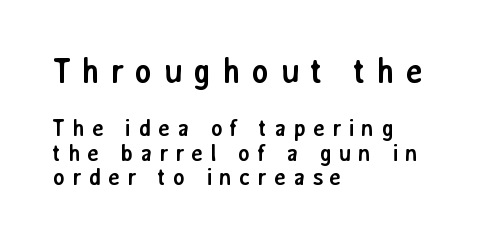
The image shows 34 px semibold sans-serif type, upright; set left-aligned, tight line spacing (1.06x), unusually wide letter spacing (+0.3 em), not underlined; the first (top) block is 1.48x larger; low stroke contrast and a medium x-height.
